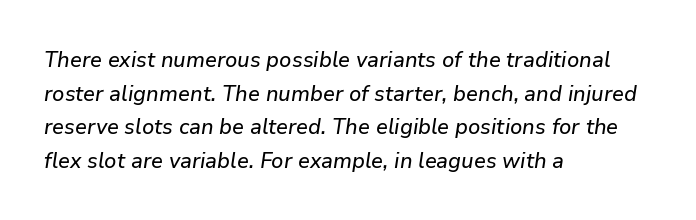
Q: Is the text italic (slanted)? A: Yes, it leans right by about 9 degrees.
Q: Is the text underlined? A: No.
Q: How is the paragraph aligned? A: Left-aligned.
Q: Is the spacing between letters normal or unusually wide? A: Normal.
Q: Is the spacing between lines tight, normal or loose? A: Normal.
